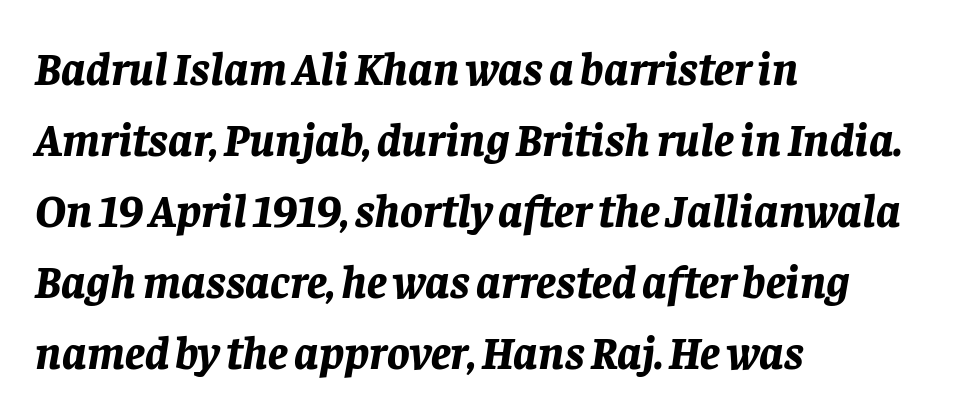
The image shows 47 px bold type, italic (leaning right); set left-aligned, normal line spacing (1.51x), normal letter spacing, not underlined; low stroke contrast and a large x-height.
